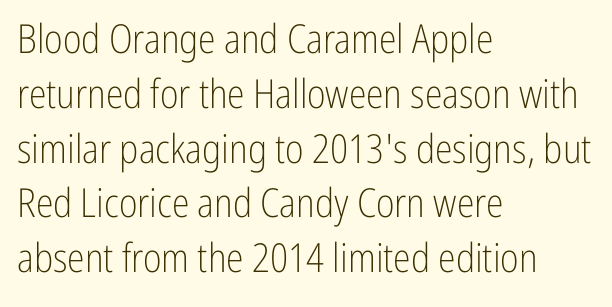
The image shows 40 px light, condensed sans-serif type, upright; set left-aligned, normal line spacing (1.37x), normal letter spacing, not underlined; low stroke contrast and a medium x-height.
